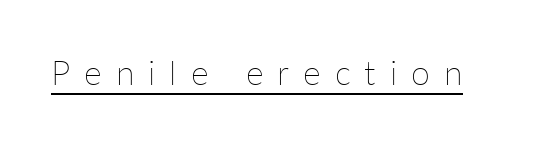
You can tell it's not italic because the verticals are truly vertical. Display-style spreading of the glyphs; the letterfit is very open. Honestly, the underline is the first thing you notice here. Is this a heavy cut? Hardly; it is regular or lighter. Looks like regular typesetting: each glyph gets only the width it needs.
